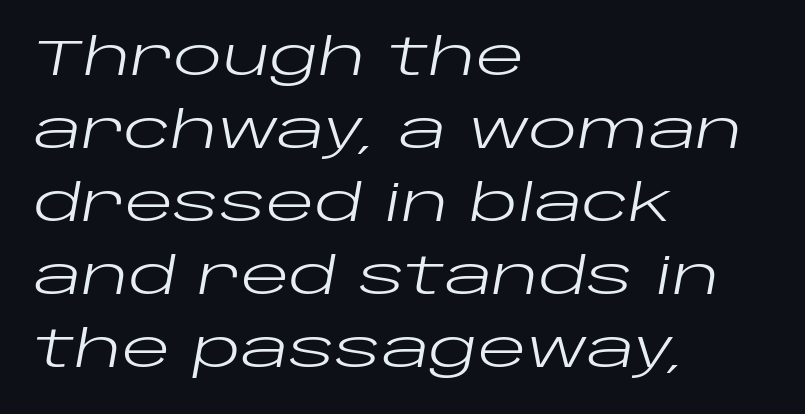
Q: Is the text bold? A: No.
Q: Is the text italic (slanted)? A: Yes, it leans right by about 10 degrees.
Q: Is the text underlined? A: No.
Q: How is the paragraph aligned? A: Left-aligned.
Q: Is the spacing between letters normal or unusually wide? A: Normal.
Q: Is the spacing between lines tight, normal or loose? A: Normal.
Q: Width (condensed, normal, or wide)? A: Wide.
Q: Stroke contrast? A: Low.
Q: x-height? A: Large.
Q: Monospaced? A: No.
